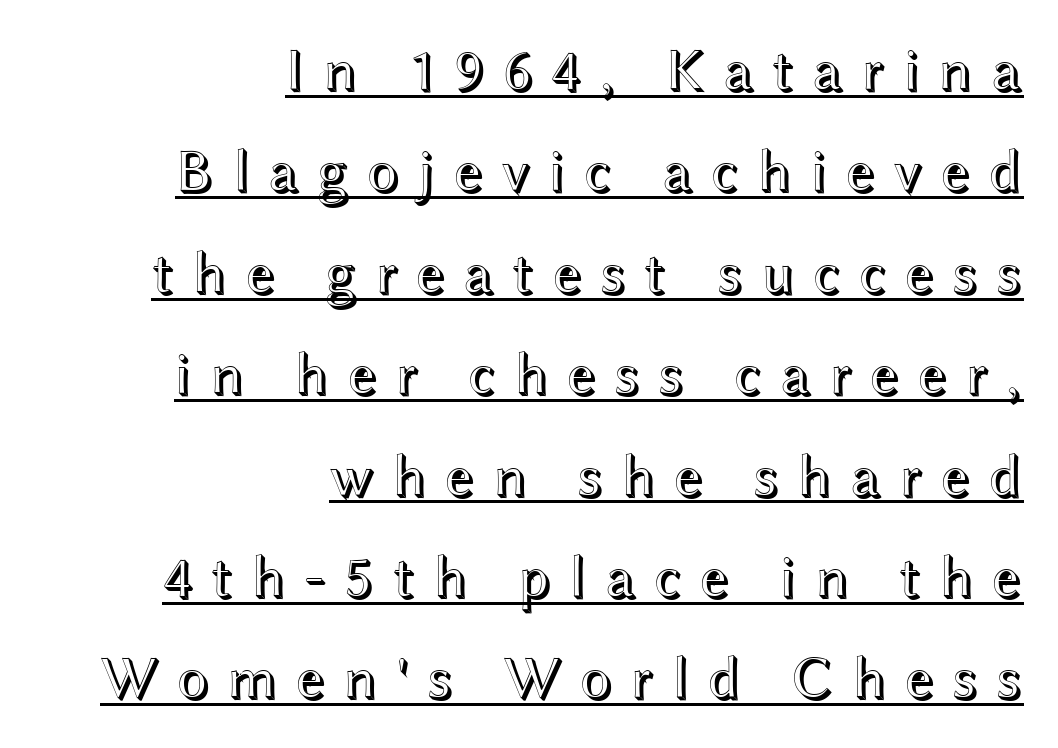
The image shows 60 px wide type, upright; set right-aligned, normal line spacing (1.69x), unusually wide letter spacing (+0.28 em), underlined; a medium x-height.
